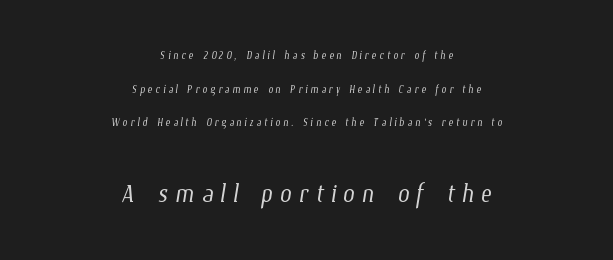
This sample has the flowing, uneven cadence of proportional lettering. The string is rendered with underlining switched off. Heaviness? Minimal to ordinary, like unemphasized prose. The rendering enlarges the type as you move from the upper chunk to the lower. The compositor balanced each line on the midline.
